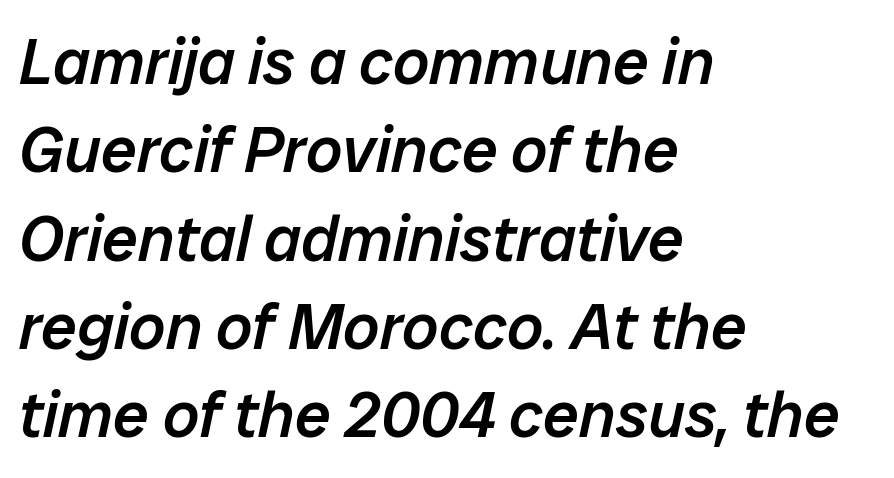
The letters advance in unequal steps, a hallmark of proportional type. Unmarked baselines from the first word to the last. You could call the tracking neutral — neither tight nor loose. This sample keeps an unexceptional amount of space between lines. Posture: slanted. The paragraph shown leans on its left margin.
